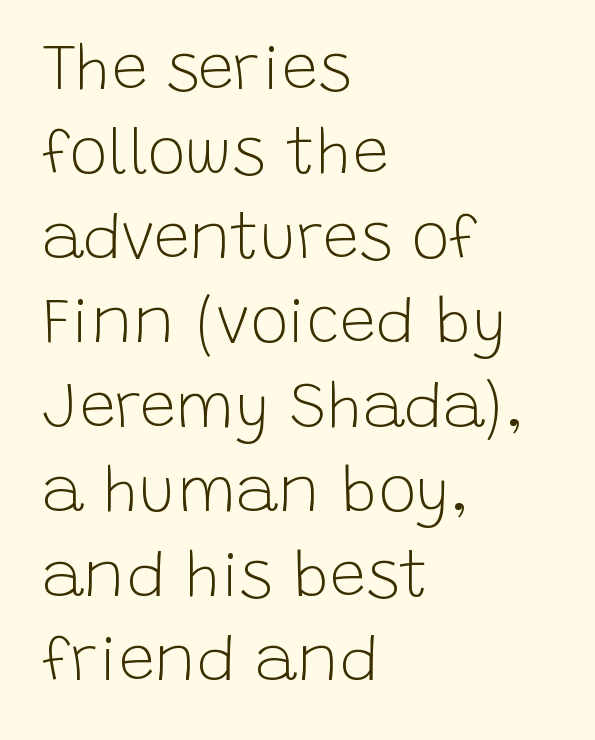
{"serif": "no", "italic": "no", "bold": "no", "weight": "light", "width": "normal", "stroke_contrast": "low", "x_height": "large", "monospaced": "no", "underline": "no", "align": "left", "line_spacing": "normal", "line_spacing_ratio": 1.32, "letter_spacing": "normal", "letter_spacing_em": 0.0, "glyph_px": 64}
